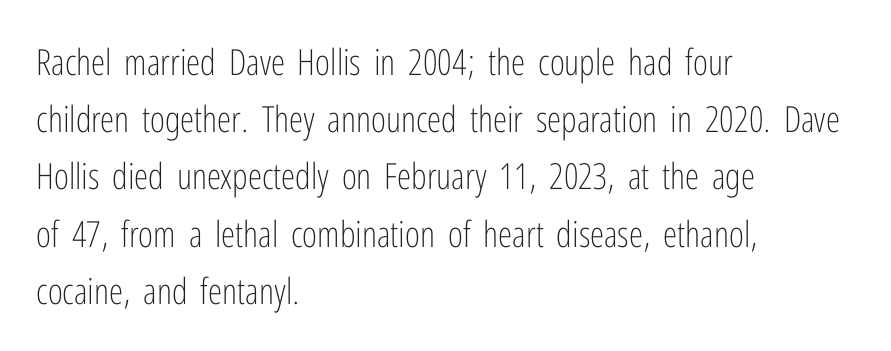
The image shows 36 px light, condensed sans-serif type, upright; set left-aligned, normal line spacing (1.59x), normal letter spacing, not underlined; low stroke contrast and a medium x-height.
